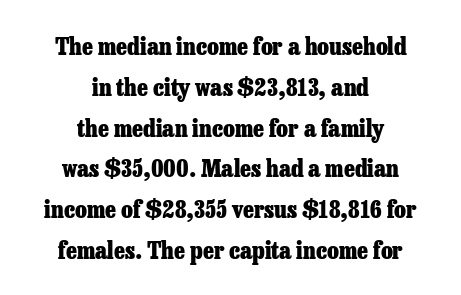
The image shows 24 px bold type, upright; set centered, normal line spacing (1.7x), normal letter spacing, not underlined.
